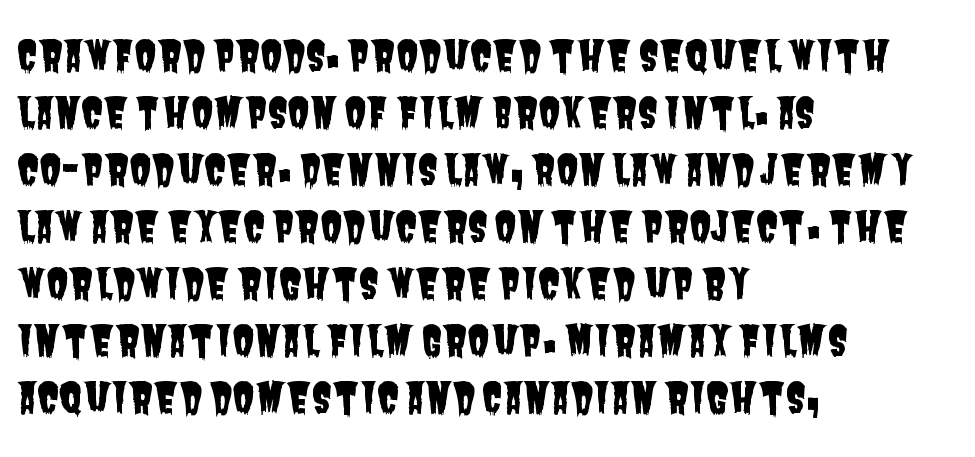
Q: Is the typeface a serif or a sans-serif typeface? A: Sans-serif.
Q: Is the text underlined? A: No.
Q: How is the paragraph aligned? A: Left-aligned.
Q: Is the spacing between letters normal or unusually wide? A: Normal.
Q: Is the spacing between lines tight, normal or loose? A: Normal.
Q: Width (condensed, normal, or wide)? A: Condensed.
Q: Stroke contrast? A: Low.
Q: x-height? A: Large.
Q: Monospaced? A: No.
